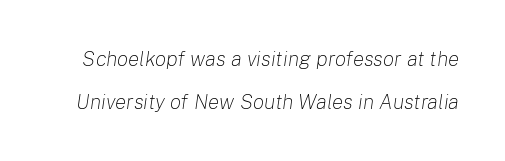
In terms of letterspacing, this is plain default setting. How would I describe the line gaps? Wide and relaxed. The characters are drawn with everyday or finer stroke widths. Clear beneath every line of the passage. There's an unmistakable incline to the writing here.
